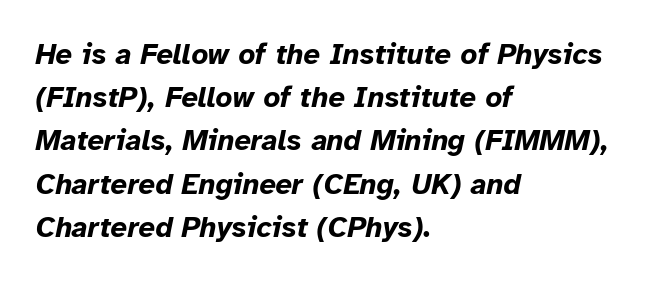
The rendering uses a bold face; every stroke is thick and dark. The setting favours the left margin, as ordinary paragraphs usually do. Baseline-to-baseline distance is the conventional proportion of letter height. Does extra space separate the letters? No, they use regular spacing.
